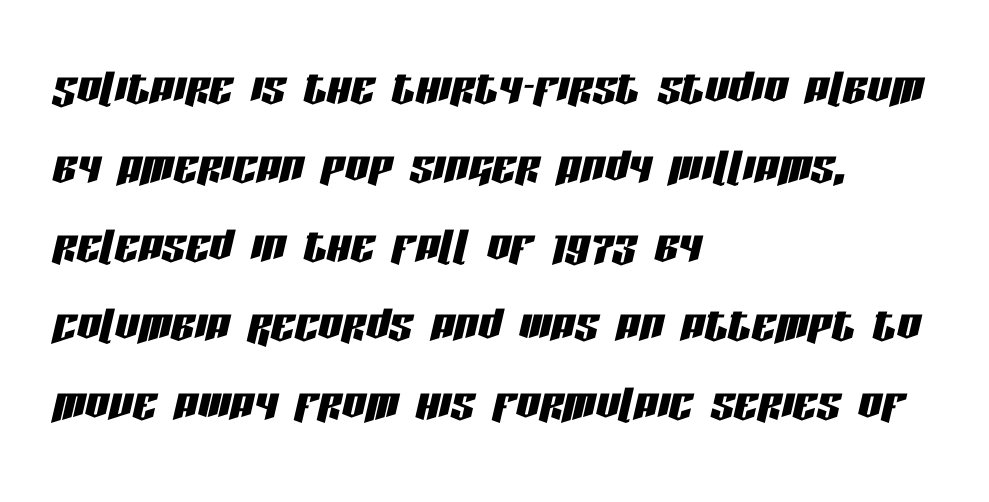
The image shows 59 px condensed type, italic (leaning right); set left-aligned, normal line spacing (1.34x), normal letter spacing, not underlined; low stroke contrast and a large x-height.
